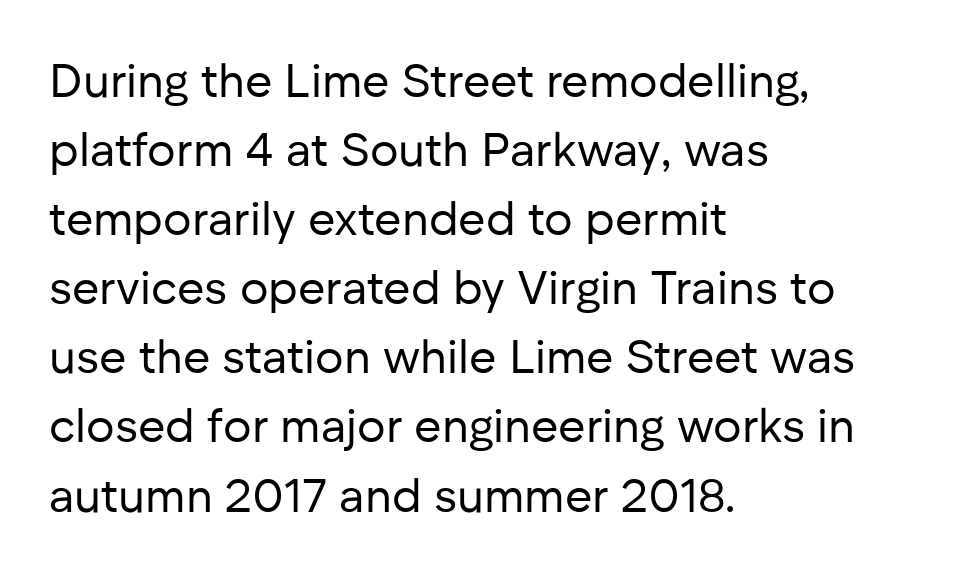
Q: Is the text bold? A: No.
Q: Is the text italic (slanted)? A: No, it is upright.
Q: Is the typeface a serif or a sans-serif typeface? A: Sans-serif.
Q: Is the text underlined? A: No.
Q: How is the paragraph aligned? A: Left-aligned.
Q: Is the spacing between letters normal or unusually wide? A: Normal.
Q: Is the spacing between lines tight, normal or loose? A: Normal.
Q: Width (condensed, normal, or wide)? A: Normal.
Q: Stroke contrast? A: Low.
Q: x-height? A: Medium.
Q: Monospaced? A: No.
